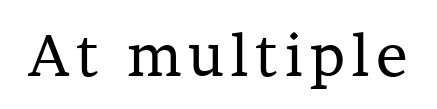
{"serif": "yes", "italic": "no", "bold": "no", "weight": "regular", "width": "normal", "stroke_contrast": "low", "x_height": "medium", "monospaced": "no", "underline": "no", "glyph_px": 59}
